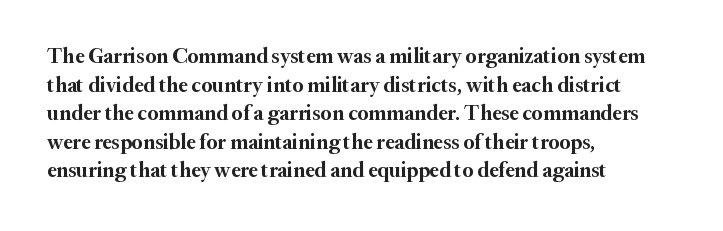
Notice how descenders clear the ascenders below comfortably — that's standard leading. Clear beneath every line of the passage. These lines are set flush left with a ragged right edge. The type sits square on the baseline with zero lean. Each word holds together tightly as a unit, with standard inter-letter gaps.
